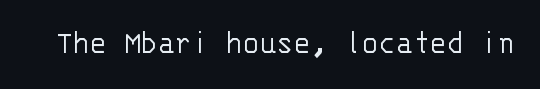
Q: Is the text bold? A: No.
Q: Is the text italic (slanted)? A: No, it is upright.
Q: Is the typeface a serif or a sans-serif typeface? A: Sans-serif.
Q: Is the text underlined? A: No.
Q: Is the spacing between letters normal or unusually wide? A: Normal.
Q: Width (condensed, normal, or wide)? A: Normal.
Q: Stroke contrast? A: Low.
Q: x-height? A: Large.
Q: Monospaced? A: Yes.
